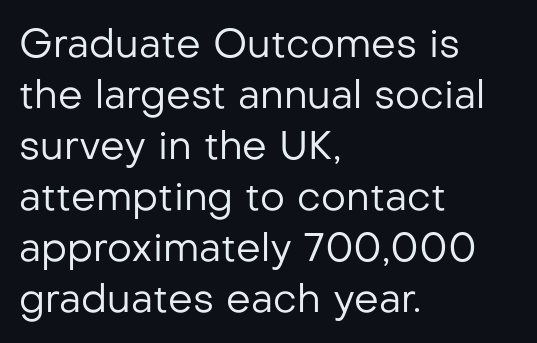
{"serif": "no", "italic": "no", "bold": "no", "weight": "regular", "width": "normal", "stroke_contrast": "low", "x_height": "medium", "monospaced": "no", "underline": "no", "align": "left", "line_spacing": "normal", "line_spacing_ratio": 1.31, "letter_spacing": "normal", "letter_spacing_em": 0.0, "glyph_px": 39}
